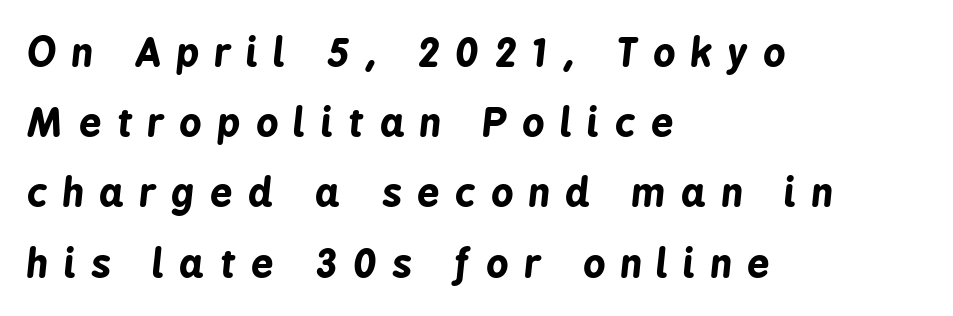
The image shows 39 px bold, condensed type, italic (leaning right); set left-aligned, line spacing 1.8x, unusually wide letter spacing (+0.4 em), not underlined; low stroke contrast and a medium x-height.
